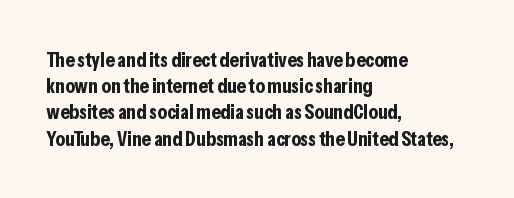
Q: Is the text bold? A: Yes.
Q: Is the text italic (slanted)? A: No, it is upright.
Q: Is the text underlined? A: No.
Q: How is the paragraph aligned? A: Left-aligned.
Q: Is the spacing between letters normal or unusually wide? A: Normal.
Q: Is the spacing between lines tight, normal or loose? A: Normal.
